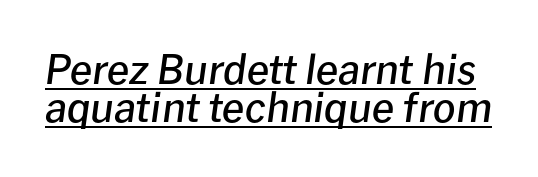
Q: Is the text bold? A: Semi-bold.
Q: Is the text italic (slanted)? A: Yes, it leans right by about 8 degrees.
Q: Is the text underlined? A: Yes.
Q: Is the spacing between letters normal or unusually wide? A: Normal.
Q: Is the spacing between lines tight, normal or loose? A: Tight.
Q: Width (condensed, normal, or wide)? A: Normal.
Q: Stroke contrast? A: Low.
Q: x-height? A: Medium.
Q: Monospaced? A: No.
